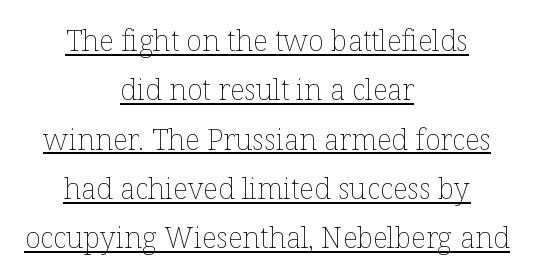
Q: Is the text bold? A: No.
Q: Is the text italic (slanted)? A: No, it is upright.
Q: Is the text underlined? A: Yes.
Q: How is the paragraph aligned? A: Centered.
Q: Is the spacing between letters normal or unusually wide? A: Normal.
Q: Is the spacing between lines tight, normal or loose? A: Normal.
Q: Width (condensed, normal, or wide)? A: Normal.
Q: Stroke contrast? A: Low.
Q: x-height? A: Medium.
Q: Monospaced? A: No.
